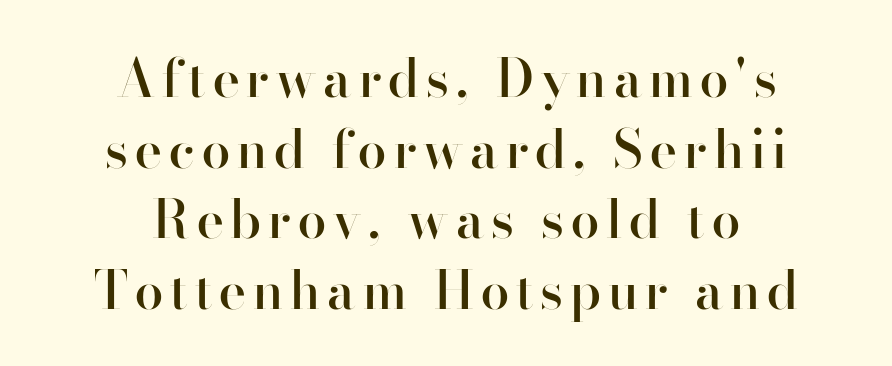
The image shows 52 px semibold sans-serif type, upright; set centered, normal line spacing (1.36x), not underlined; high stroke contrast and a small x-height.
